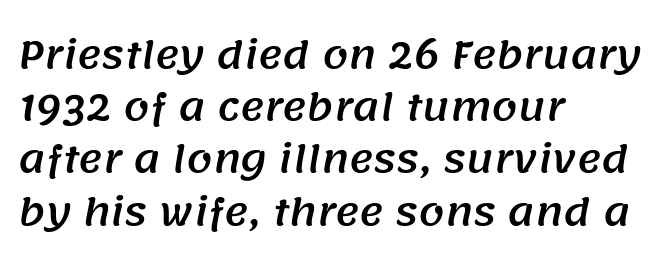
A typesetter would call this proportional, since set widths differ per character. Typographically, this falls in the sans-serif category. A typesetter would call this leading conventional body-copy spacing. Between one letter and the next there's only the usual sliver of space.
